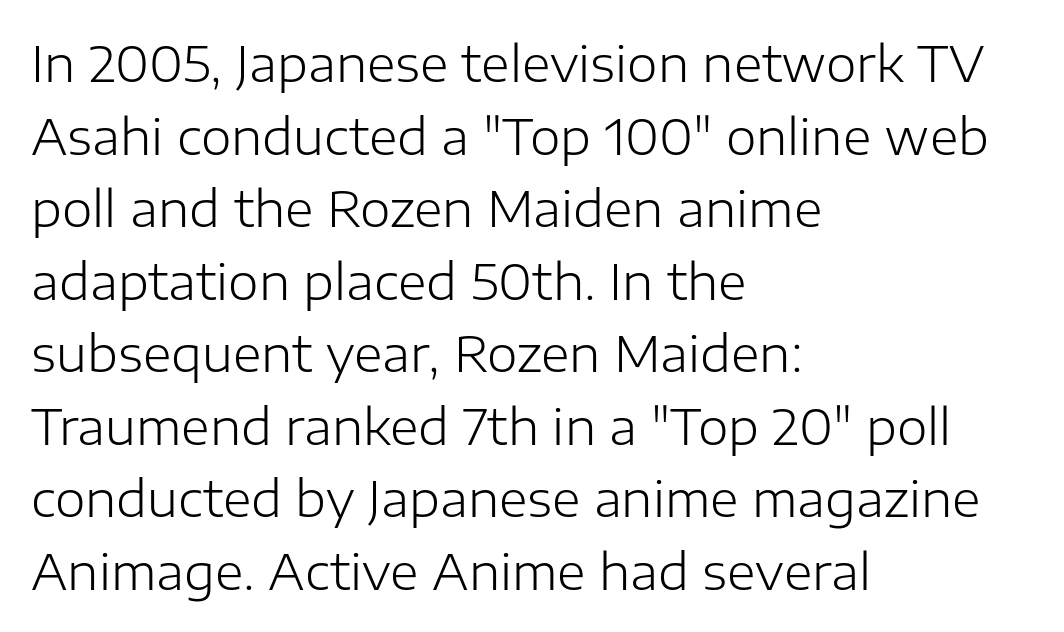
Q: Is the text bold? A: No.
Q: Is the text italic (slanted)? A: No, it is upright.
Q: Is the typeface a serif or a sans-serif typeface? A: Sans-serif.
Q: Is the text underlined? A: No.
Q: How is the paragraph aligned? A: Left-aligned.
Q: Is the spacing between letters normal or unusually wide? A: Normal.
Q: Is the spacing between lines tight, normal or loose? A: Normal.
Q: Width (condensed, normal, or wide)? A: Normal.
Q: Stroke contrast? A: Low.
Q: x-height? A: Medium.
Q: Monospaced? A: No.
